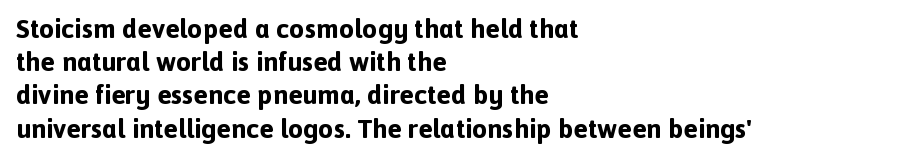
The image shows 27 px bold type, upright; set left-aligned, line spacing 1.23x, normal letter spacing, not underlined.
